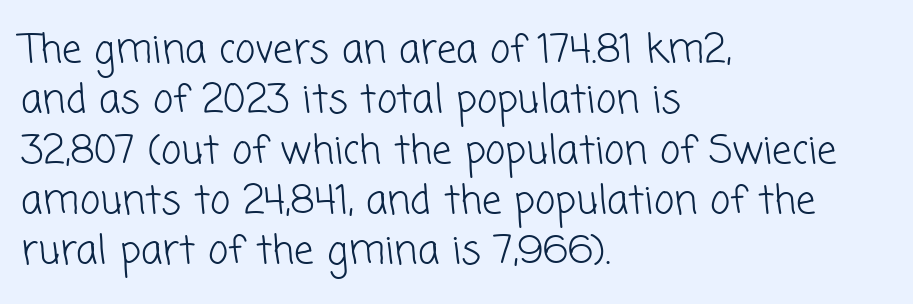
Q: Is the text bold? A: No.
Q: Is the typeface a serif or a sans-serif typeface? A: Sans-serif.
Q: Is the text underlined? A: No.
Q: How is the paragraph aligned? A: Left-aligned.
Q: Is the spacing between letters normal or unusually wide? A: Normal.
Q: Is the spacing between lines tight, normal or loose? A: Normal.
Q: Width (condensed, normal, or wide)? A: Normal.
Q: Stroke contrast? A: Low.
Q: x-height? A: Medium.
Q: Monospaced? A: No.
